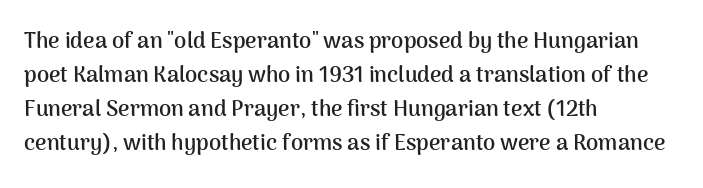
Q: Is the text bold? A: Yes.
Q: Is the text italic (slanted)? A: No, it is upright.
Q: Is the text underlined? A: No.
Q: How is the paragraph aligned? A: Left-aligned.
Q: Is the spacing between letters normal or unusually wide? A: Normal.
Q: Is the spacing between lines tight, normal or loose? A: Normal.
